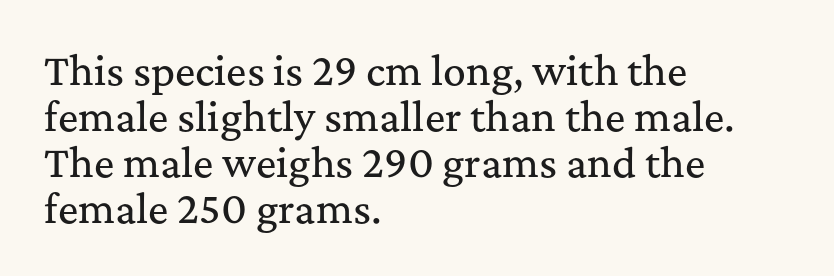
The image shows 38 px serif type, upright; set left-aligned, line spacing 1.21x, normal letter spacing, not underlined; medium stroke contrast and a medium x-height.
